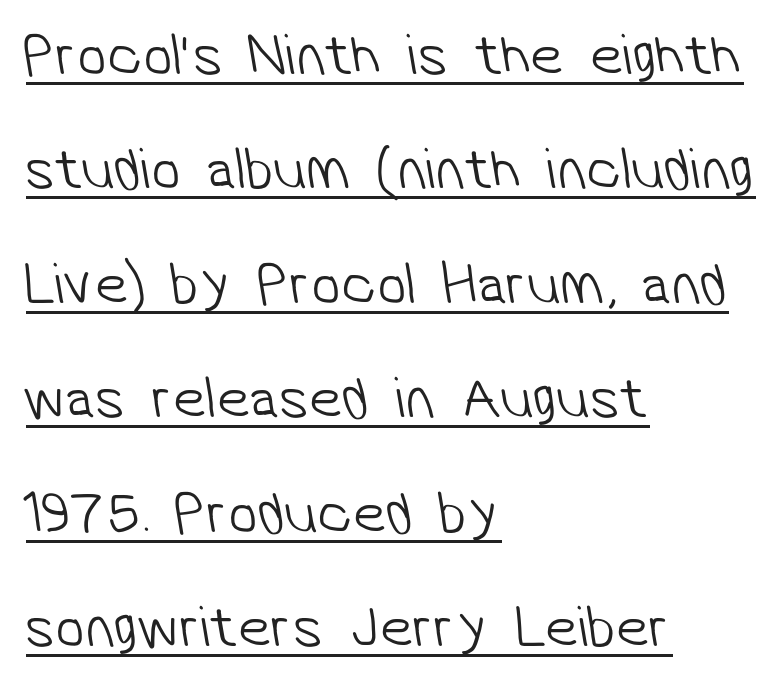
The image shows 59 px light sans-serif type; set left-aligned, loose line spacing (1.94x), normal letter spacing, underlined; low stroke contrast and a medium x-height.
